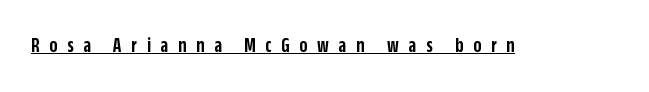
Q: Is the text bold? A: Semi-bold.
Q: Is the text italic (slanted)? A: No, it is upright.
Q: Is the text underlined? A: Yes.
Q: Is the spacing between letters normal or unusually wide? A: Unusually wide.
